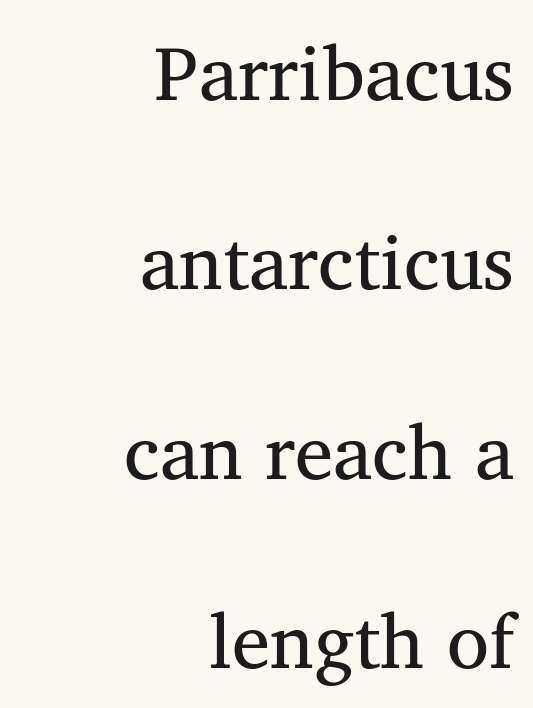
Is the letter spacing exaggerated? No — it looks like the ordinary default. Do the characters align in a grid? No, the font is proportional. No heavy texture on the line: the type isn't bold. Interline gaps are noticeably wide in this sample. A serif font was chosen for this passage.
